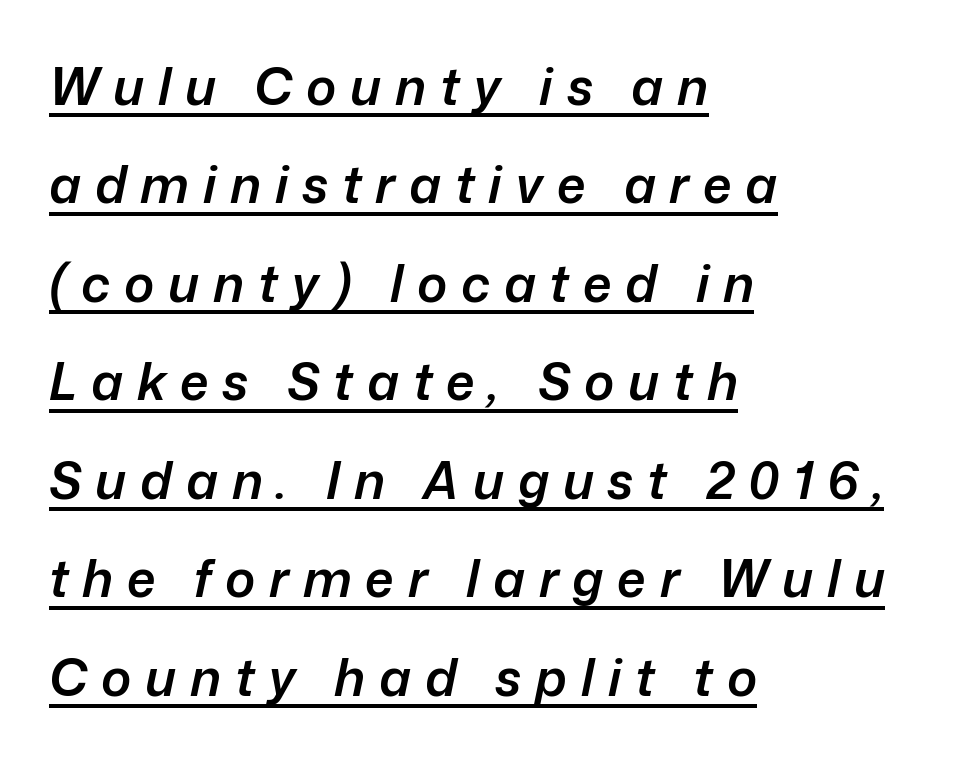
{"italic": "yes", "lean": "right", "slant_degrees": 12, "bold": "semi", "weight": "semibold", "width": "normal", "stroke_contrast": "low", "x_height": "medium", "monospaced": "no", "underline": "yes", "align": "left", "line_spacing": "loose", "line_spacing_ratio": 1.93, "letter_spacing": "wide", "letter_spacing_em": 0.27, "glyph_px": 51}
